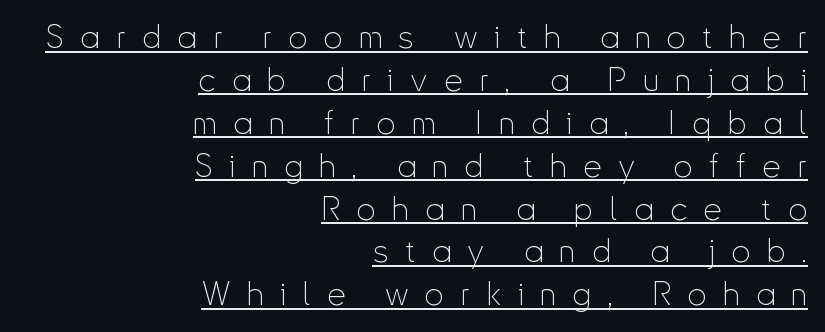
The image shows 33 px thin, condensed sans-serif type, upright; set right-aligned, normal line spacing (1.3x), unusually wide letter spacing (+0.5 em), underlined; low stroke contrast and a small x-height.
